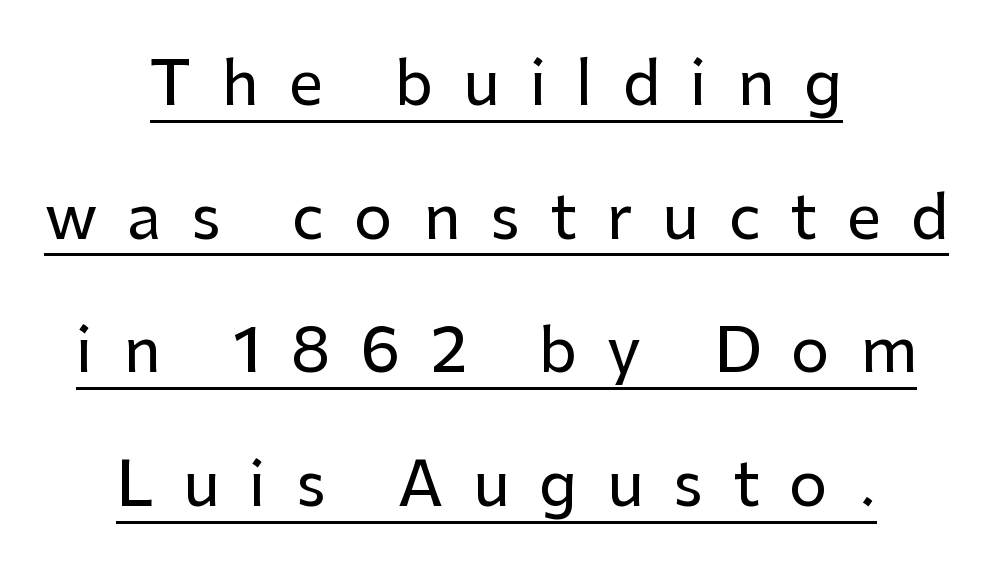
Q: Is the text italic (slanted)? A: No, it is upright.
Q: Is the typeface a serif or a sans-serif typeface? A: Sans-serif.
Q: Is the text underlined? A: Yes.
Q: How is the paragraph aligned? A: Centered.
Q: Is the spacing between letters normal or unusually wide? A: Unusually wide.
Q: Is the spacing between lines tight, normal or loose? A: Loose.
Q: Width (condensed, normal, or wide)? A: Normal.
Q: Stroke contrast? A: Low.
Q: x-height? A: Medium.
Q: Monospaced? A: No.
